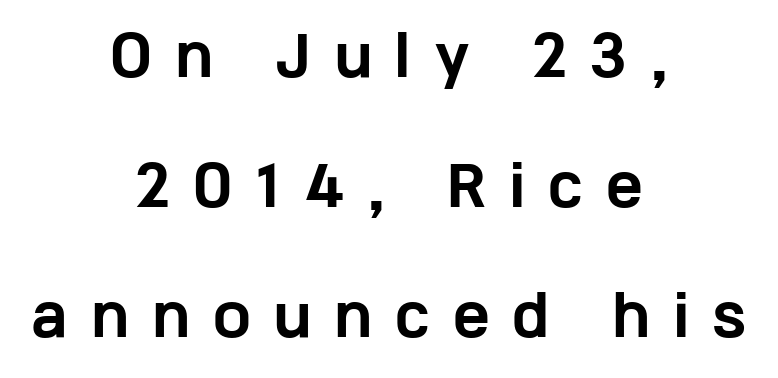
Q: Is the text bold? A: Yes.
Q: Is the text italic (slanted)? A: No, it is upright.
Q: Is the typeface a serif or a sans-serif typeface? A: Sans-serif.
Q: Is the text underlined? A: No.
Q: How is the paragraph aligned? A: Centered.
Q: Is the spacing between letters normal or unusually wide? A: Unusually wide.
Q: Is the spacing between lines tight, normal or loose? A: Loose.
Q: Width (condensed, normal, or wide)? A: Wide.
Q: Stroke contrast? A: Low.
Q: x-height? A: Medium.
Q: Monospaced? A: No.
